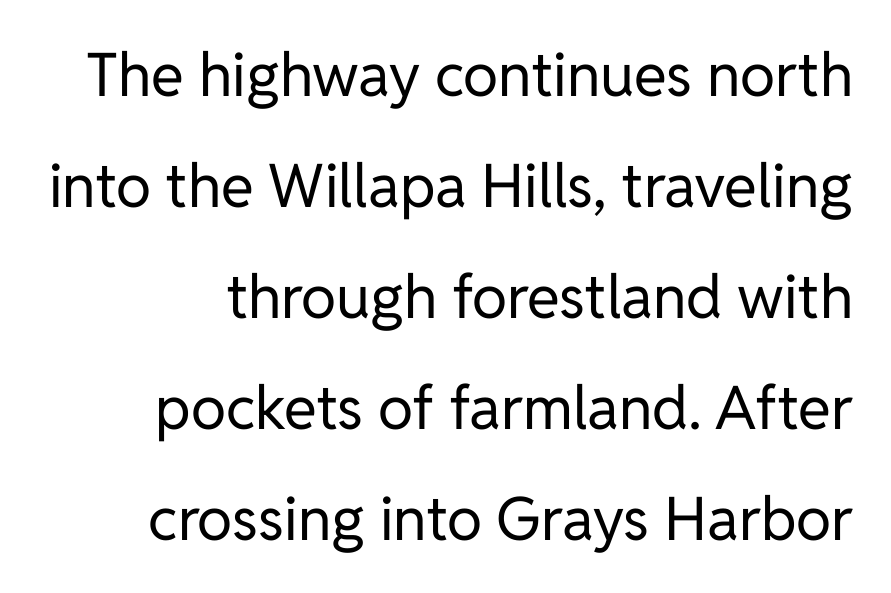
The image shows 60 px regular-weight sans-serif type, upright; set line spacing 1.85x, normal letter spacing, not underlined; low stroke contrast and a medium x-height.
